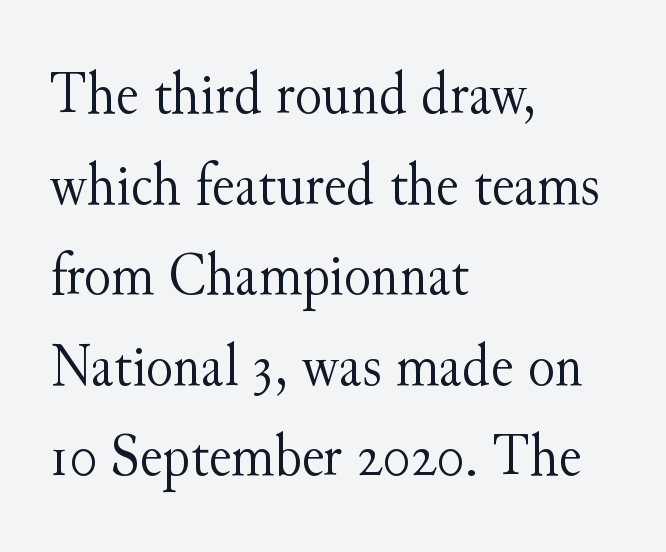
The image shows 62 px light serif type, upright; set left-aligned, normal line spacing (1.46x), normal letter spacing, not underlined; medium stroke contrast and a small x-height.
